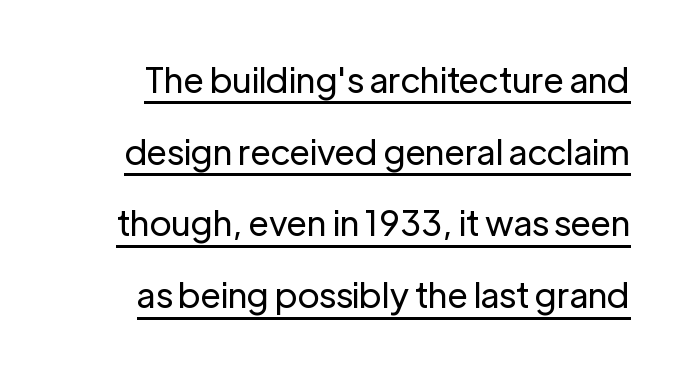
The image shows 35 px regular-weight sans-serif type, upright; set loose line spacing (2.05x), normal letter spacing, underlined; low stroke contrast and a medium x-height.
